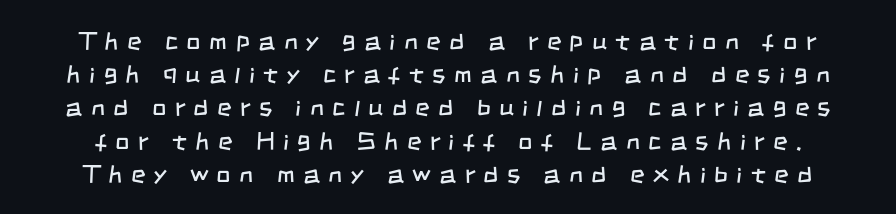
The image shows 25 px text type; set normal line spacing (1.33x), unusually wide letter spacing (+0.34 em), not underlined.
